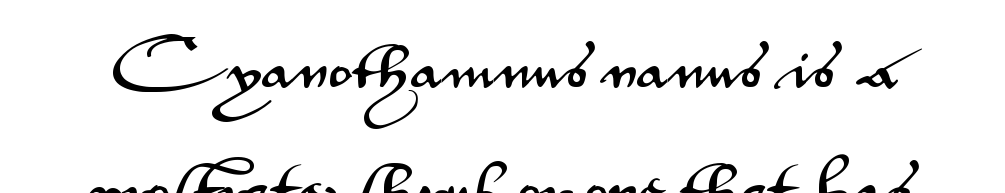
The image shows 50 px wide sans-serif type; set loose line spacing (2.38x), normal letter spacing, not underlined; medium stroke contrast and a small x-height.
